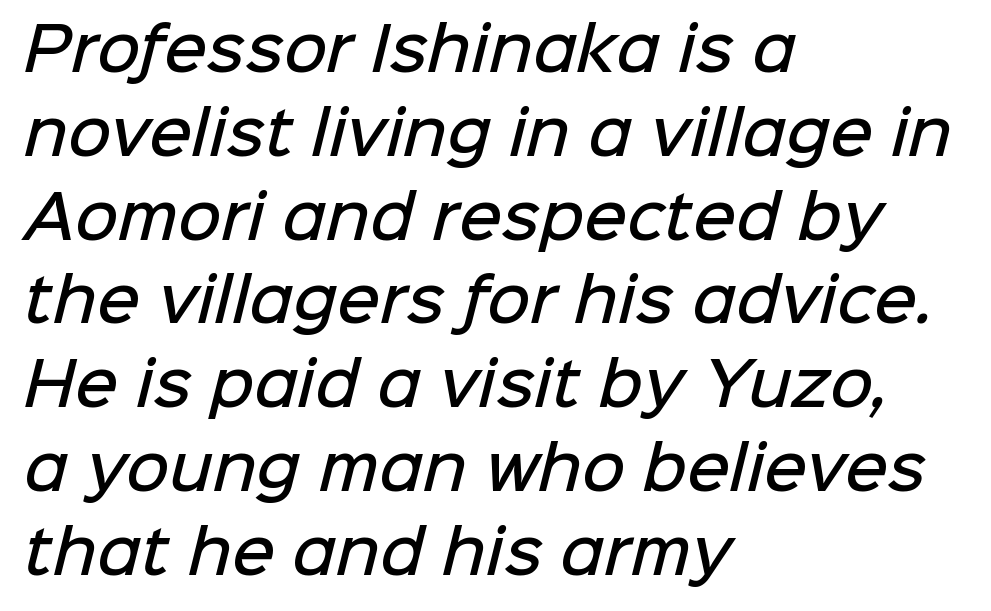
Q: Is the text bold? A: Semi-bold.
Q: Is the typeface a serif or a sans-serif typeface? A: Sans-serif.
Q: Is the text underlined? A: No.
Q: How is the paragraph aligned? A: Left-aligned.
Q: Is the spacing between letters normal or unusually wide? A: Normal.
Q: Is the spacing between lines tight, normal or loose? A: Normal.
Q: Width (condensed, normal, or wide)? A: Normal.
Q: Stroke contrast? A: Low.
Q: x-height? A: Medium.
Q: Monospaced? A: No.
